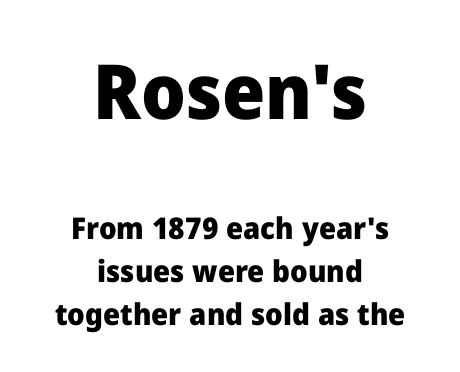
{"serif": "no", "italic": "no", "bold": "yes", "weight": "heavy", "width": "normal", "stroke_contrast": "low", "x_height": "medium", "monospaced": "no", "underline": "no", "align": "center", "line_spacing": "normal", "line_spacing_ratio": 1.43, "letter_spacing": "normal", "letter_spacing_em": 0.0, "larger_block": "first", "size_ratio": 2.53, "glyph_px": 76}
